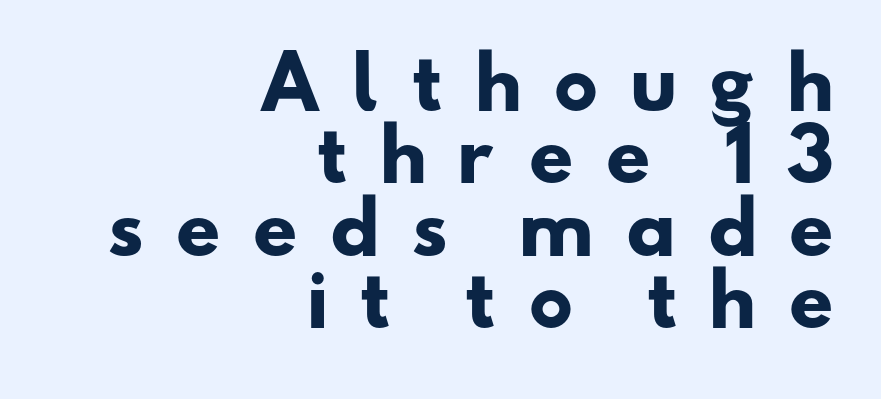
Is the block centered? No — it sits flush against the right margin. The rendering uses a small line-height, squeezing the rows. This rendering employs a face without finishing strokes, i.e., a sans-serif. Strokes here are thick enough to call this a true bold. Tracking here is generous; glyphs stand well apart from one another.
